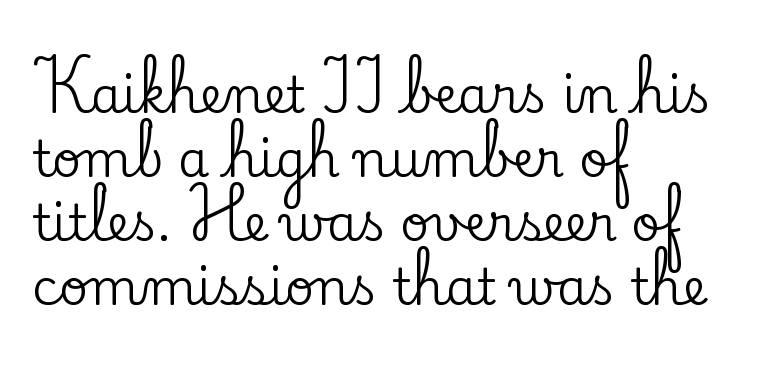
{"serif": "yes", "italic": "no", "width": "normal", "stroke_contrast": "low", "x_height": "small", "monospaced": "no", "underline": "no", "align": "left", "line_spacing": "normal", "line_spacing_ratio": 1.28, "letter_spacing": "normal", "letter_spacing_em": 0.0, "glyph_px": 50}
